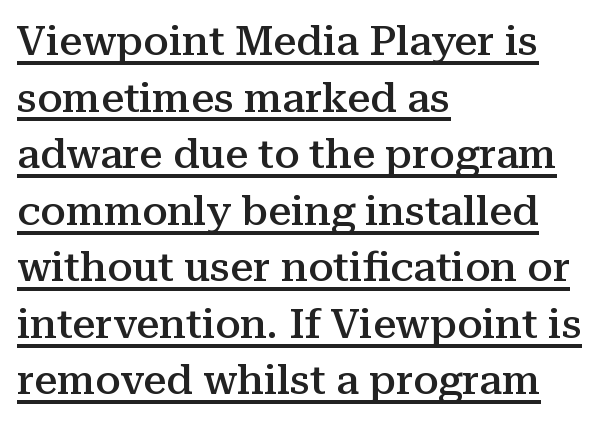
The image shows 41 px semibold serif type, upright; set left-aligned, normal line spacing (1.38x), normal letter spacing, underlined; medium stroke contrast and a medium x-height.
